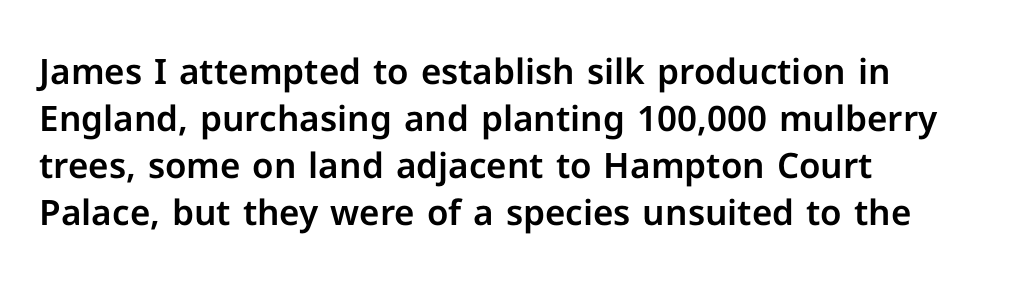
{"serif": "no", "italic": "no", "width": "normal", "stroke_contrast": "low", "x_height": "medium", "monospaced": "no", "underline": "no", "align": "left", "line_spacing": "normal", "line_spacing_ratio": 1.34, "letter_spacing": "normal", "letter_spacing_em": 0.0, "glyph_px": 35}
